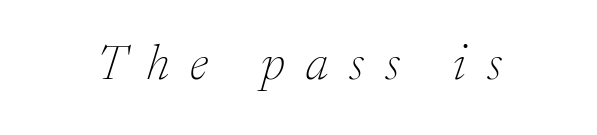
{"serif": "yes", "italic": "yes", "lean": "right", "slant_degrees": 17, "bold": "no", "weight": "thin", "width": "normal", "stroke_contrast": "low", "x_height": "medium", "monospaced": "no", "underline": "no", "letter_spacing": "wide", "letter_spacing_em": 0.42, "glyph_px": 50}
